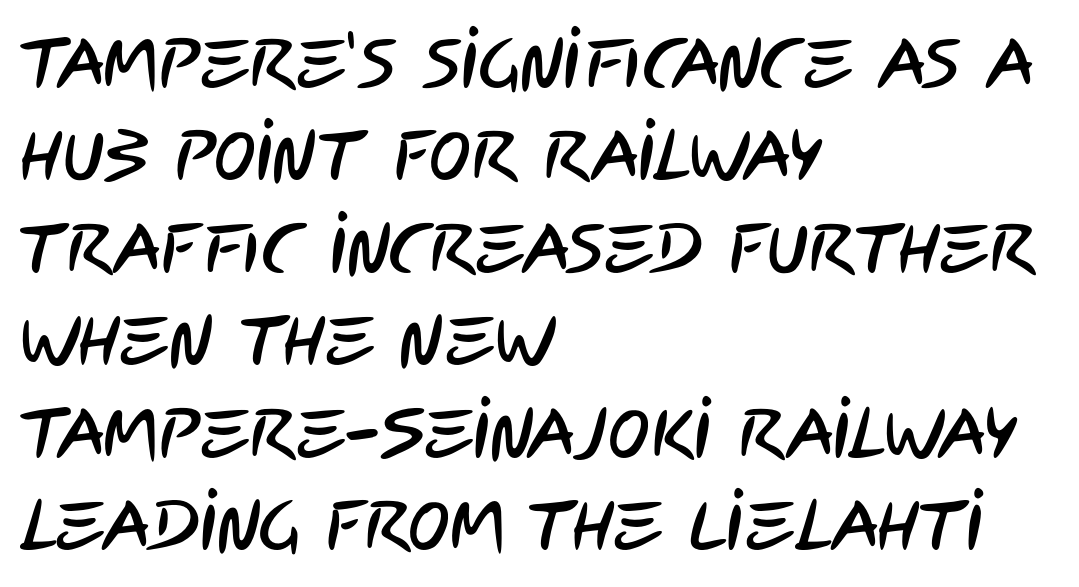
{"serif": "no", "width": "condensed", "stroke_contrast": "low", "x_height": "large", "monospaced": "no", "underline": "no", "align": "left", "line_spacing": "normal", "line_spacing_ratio": 1.32, "letter_spacing": "normal", "letter_spacing_em": 0.0, "glyph_px": 70}
